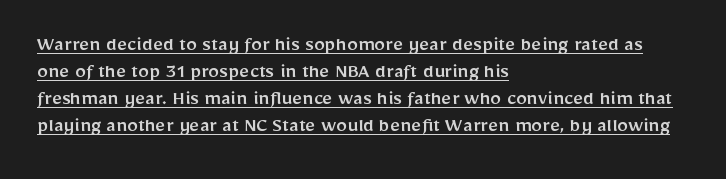
Q: Is the text italic (slanted)? A: No, it is upright.
Q: Is the text underlined? A: Yes.
Q: How is the paragraph aligned? A: Left-aligned.
Q: Is the spacing between letters normal or unusually wide? A: Normal.
